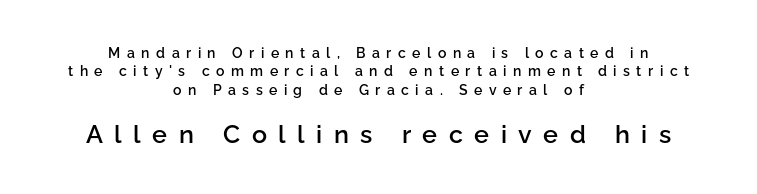
Q: Is the text bold? A: Semi-bold.
Q: Is the text italic (slanted)? A: No, it is upright.
Q: Is the text underlined? A: No.
Q: How is the paragraph aligned? A: Centered.
Q: Is the spacing between letters normal or unusually wide? A: Unusually wide.
Q: Is the spacing between lines tight, normal or loose? A: Normal.
Q: Which block of text is set in a larger size, the first (top) or the second (bottom)? A: The second (bottom) one.
